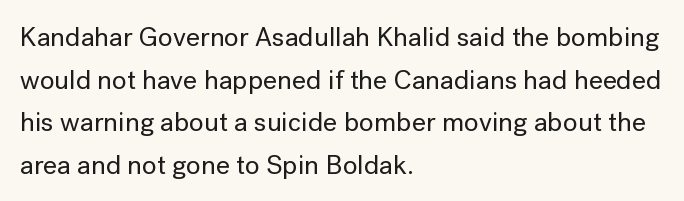
The words here are not underlined. Upright lettering throughout. This rendering leaves character spacing at its baseline value. These lines stack with their left ends in a neat column. Vertical spacing — default.
